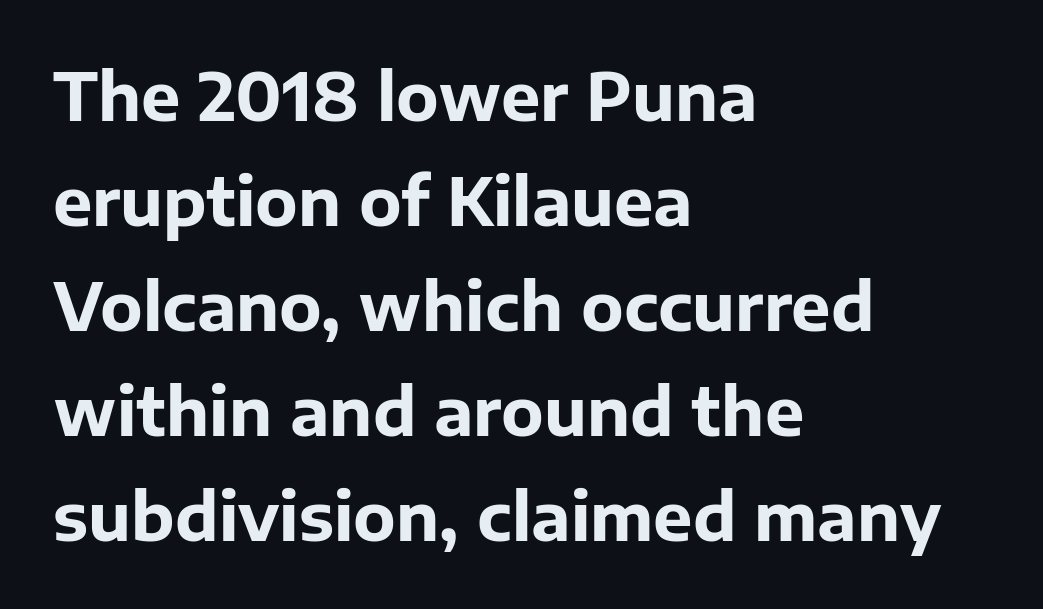
{"serif": "no", "italic": "no", "bold": "yes", "weight": "bold", "width": "normal", "stroke_contrast": "low", "x_height": "medium", "monospaced": "no", "underline": "no", "align": "left", "line_spacing": "normal", "line_spacing_ratio": 1.59, "letter_spacing": "normal", "letter_spacing_em": 0.0, "glyph_px": 66}
